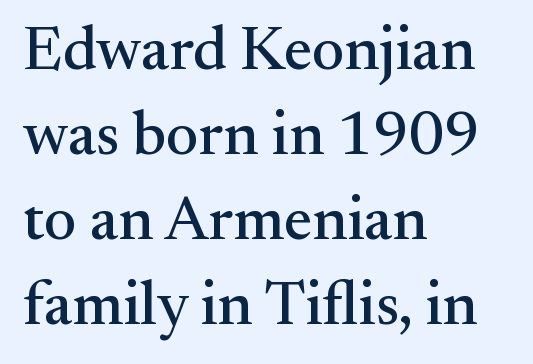
Q: Is the text italic (slanted)? A: No, it is upright.
Q: Is the typeface a serif or a sans-serif typeface? A: Serif.
Q: Is the text underlined? A: No.
Q: How is the paragraph aligned? A: Left-aligned.
Q: Is the spacing between letters normal or unusually wide? A: Normal.
Q: Is the spacing between lines tight, normal or loose? A: Normal.
Q: Width (condensed, normal, or wide)? A: Normal.
Q: Stroke contrast? A: Medium.
Q: x-height? A: Small.
Q: Monospaced? A: No.
